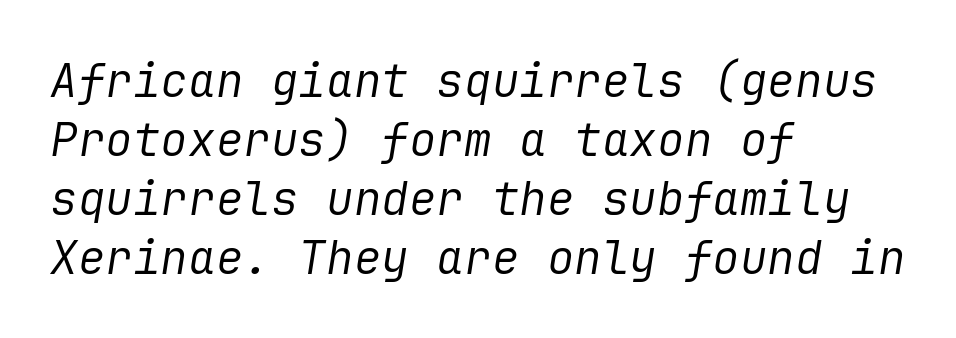
Q: Is the text bold? A: No.
Q: Is the text italic (slanted)? A: Yes, it leans right by about 9 degrees.
Q: Is the text underlined? A: No.
Q: How is the paragraph aligned? A: Left-aligned.
Q: Is the spacing between letters normal or unusually wide? A: Normal.
Q: Is the spacing between lines tight, normal or loose? A: Normal.
Q: Width (condensed, normal, or wide)? A: Normal.
Q: Stroke contrast? A: Low.
Q: x-height? A: Medium.
